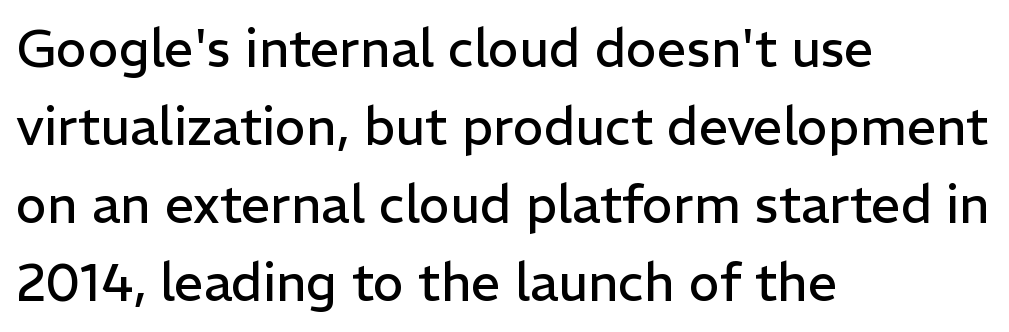
Q: Is the text bold? A: No.
Q: Is the text italic (slanted)? A: No, it is upright.
Q: Is the typeface a serif or a sans-serif typeface? A: Sans-serif.
Q: Is the text underlined? A: No.
Q: How is the paragraph aligned? A: Left-aligned.
Q: Is the spacing between letters normal or unusually wide? A: Normal.
Q: Is the spacing between lines tight, normal or loose? A: Normal.
Q: Width (condensed, normal, or wide)? A: Normal.
Q: Stroke contrast? A: Low.
Q: x-height? A: Medium.
Q: Monospaced? A: No.
